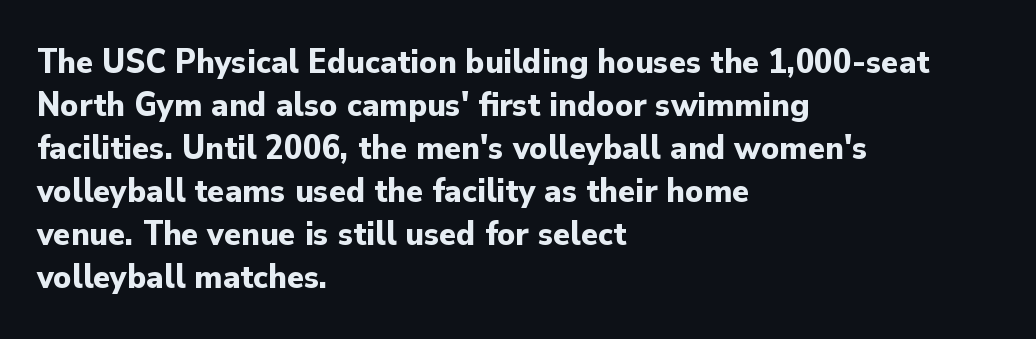
Q: Is the text bold? A: Yes.
Q: Is the text italic (slanted)? A: No, it is upright.
Q: Is the typeface a serif or a sans-serif typeface? A: Sans-serif.
Q: Is the text underlined? A: No.
Q: How is the paragraph aligned? A: Left-aligned.
Q: Is the spacing between letters normal or unusually wide? A: Normal.
Q: Width (condensed, normal, or wide)? A: Normal.
Q: Stroke contrast? A: Low.
Q: x-height? A: Small.
Q: Monospaced? A: No.
